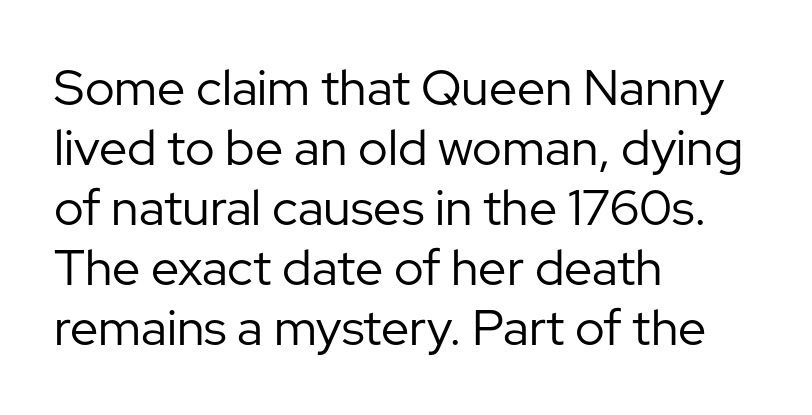
{"serif": "no", "italic": "no", "bold": "no", "weight": "regular", "width": "normal", "stroke_contrast": "low", "x_height": "medium", "monospaced": "no", "underline": "no", "align": "left", "line_spacing_ratio": 1.2, "letter_spacing": "normal", "letter_spacing_em": 0.0, "glyph_px": 50}
